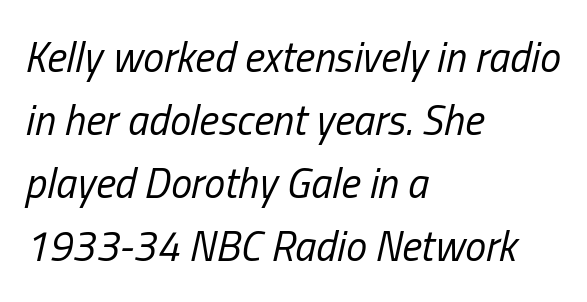
Q: Is the text bold? A: No.
Q: Is the text italic (slanted)? A: Yes, it leans right by about 13 degrees.
Q: Is the text underlined? A: No.
Q: How is the paragraph aligned? A: Left-aligned.
Q: Is the spacing between letters normal or unusually wide? A: Normal.
Q: Is the spacing between lines tight, normal or loose? A: Normal.
Q: Width (condensed, normal, or wide)? A: Condensed.
Q: Stroke contrast? A: Low.
Q: x-height? A: Medium.
Q: Monospaced? A: No.
